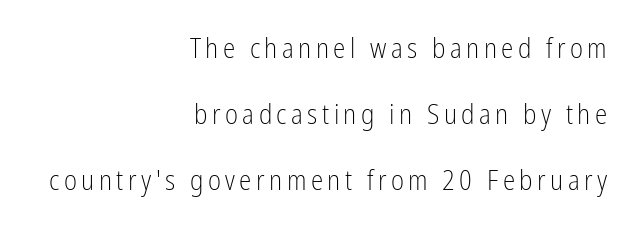
Q: Is the text bold? A: No.
Q: Is the text italic (slanted)? A: No, it is upright.
Q: Is the typeface a serif or a sans-serif typeface? A: Sans-serif.
Q: Is the text underlined? A: No.
Q: How is the paragraph aligned? A: Right-aligned.
Q: Is the spacing between lines tight, normal or loose? A: Loose.
Q: Width (condensed, normal, or wide)? A: Condensed.
Q: Stroke contrast? A: Low.
Q: x-height? A: Medium.
Q: Monospaced? A: No.
